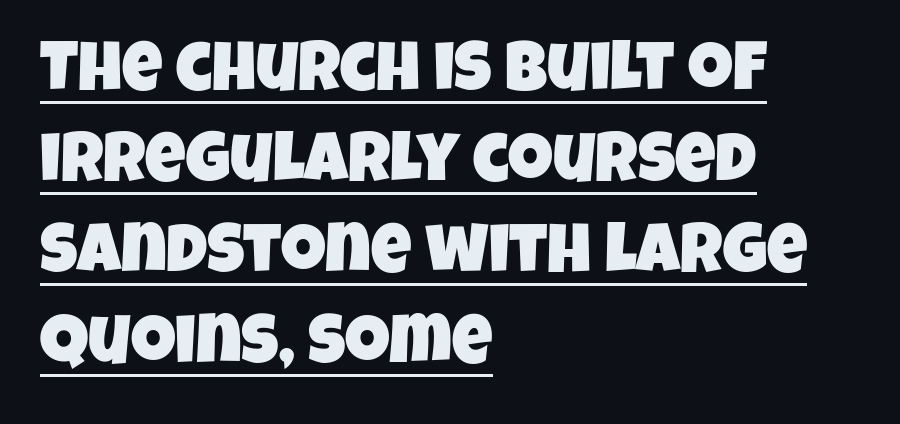
{"serif": "no", "width": "condensed", "stroke_contrast": "low", "x_height": "large", "monospaced": "no", "underline": "yes", "align": "left", "line_spacing": "normal", "line_spacing_ratio": 1.3, "letter_spacing": "normal", "letter_spacing_em": 0.0, "glyph_px": 70}
